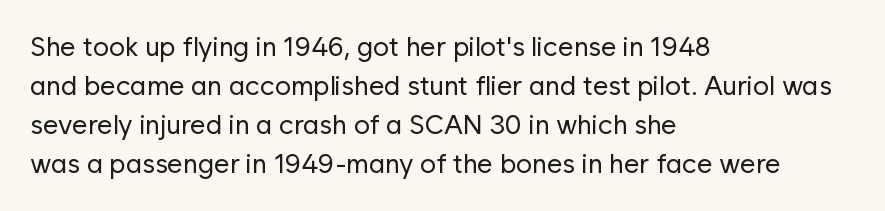
{"italic": "no", "bold": "no", "underline": "no", "align": "left", "line_spacing": "normal", "line_spacing_ratio": 1.45, "letter_spacing": "normal", "letter_spacing_em": 0.0, "glyph_px": 27}
